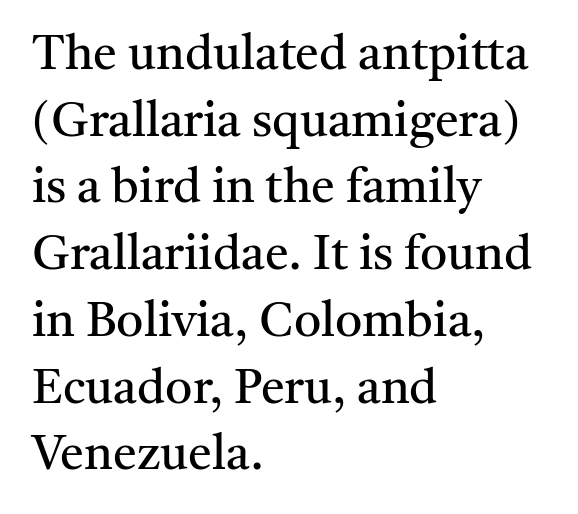
This sample keeps an unexceptional amount of space between lines. Compared with a typical body face, this is equally light or lighter still. A serif font was chosen for this passage. Honestly, there is no underline to notice here at all. The letters advance in unequal steps, a hallmark of proportional type.
